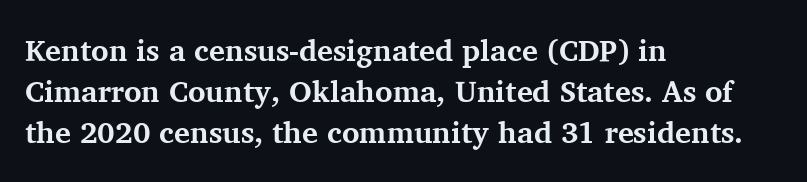
{"serif": "yes", "italic": "no", "bold": "yes", "weight": "bold", "width": "normal", "stroke_contrast": "medium", "x_height": "medium", "monospaced": "no", "underline": "no", "align": "left", "line_spacing": "normal", "line_spacing_ratio": 1.36, "letter_spacing": "normal", "letter_spacing_em": 0.0, "glyph_px": 30}
